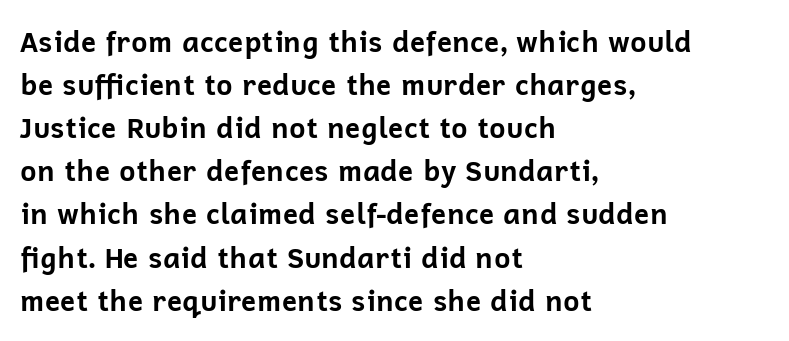
{"serif": "no", "italic": "no", "bold": "yes", "weight": "bold", "width": "normal", "stroke_contrast": "low", "x_height": "medium", "monospaced": "no", "underline": "no", "align": "left", "line_spacing": "normal", "line_spacing_ratio": 1.54, "letter_spacing": "normal", "letter_spacing_em": 0.0, "glyph_px": 28}
